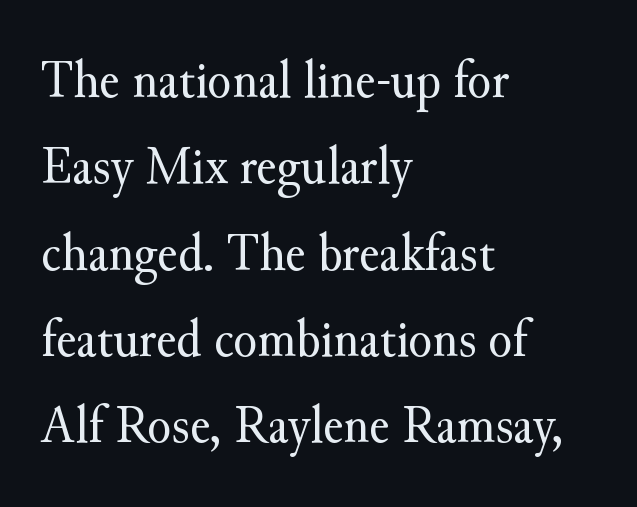
Q: Is the text bold? A: No.
Q: Is the text italic (slanted)? A: No, it is upright.
Q: Is the typeface a serif or a sans-serif typeface? A: Serif.
Q: Is the text underlined? A: No.
Q: How is the paragraph aligned? A: Left-aligned.
Q: Is the spacing between letters normal or unusually wide? A: Normal.
Q: Is the spacing between lines tight, normal or loose? A: Normal.
Q: Width (condensed, normal, or wide)? A: Normal.
Q: Stroke contrast? A: Medium.
Q: x-height? A: Small.
Q: Monospaced? A: No.
